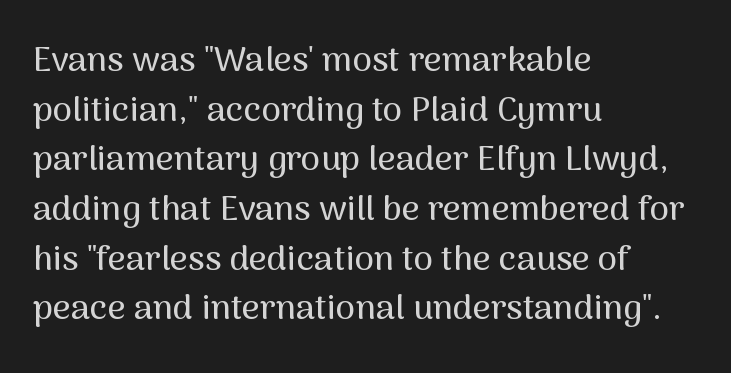
Q: Is the text italic (slanted)? A: No, it is upright.
Q: Is the typeface a serif or a sans-serif typeface? A: Sans-serif.
Q: Is the text underlined? A: No.
Q: How is the paragraph aligned? A: Left-aligned.
Q: Is the spacing between letters normal or unusually wide? A: Normal.
Q: Is the spacing between lines tight, normal or loose? A: Normal.
Q: Width (condensed, normal, or wide)? A: Normal.
Q: Stroke contrast? A: Medium.
Q: x-height? A: Medium.
Q: Monospaced? A: No.
